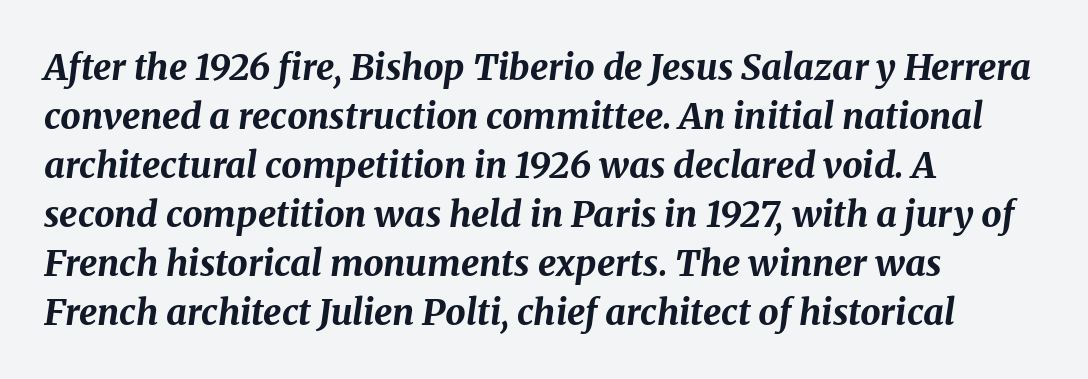
{"italic": "yes", "lean": "right", "slant_degrees": 8, "bold": "yes", "weight": "bold", "width": "normal", "stroke_contrast": "medium", "x_height": "medium", "monospaced": "no", "underline": "no", "align": "left", "line_spacing": "normal", "line_spacing_ratio": 1.36, "letter_spacing": "normal", "letter_spacing_em": 0.0, "glyph_px": 36}
